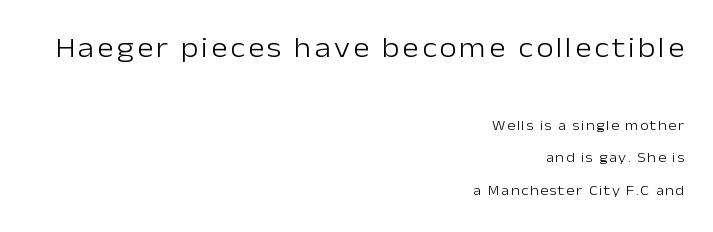
Q: Is the text bold? A: No.
Q: Is the text italic (slanted)? A: No, it is upright.
Q: Is the typeface a serif or a sans-serif typeface? A: Sans-serif.
Q: Is the text underlined? A: No.
Q: How is the paragraph aligned? A: Right-aligned.
Q: Is the spacing between lines tight, normal or loose? A: Loose.
Q: Which block of text is set in a larger size, the first (top) or the second (bottom)? A: The first (top) one.
Q: Width (condensed, normal, or wide)? A: Normal.
Q: Stroke contrast? A: Low.
Q: x-height? A: Medium.
Q: Monospaced? A: No.
